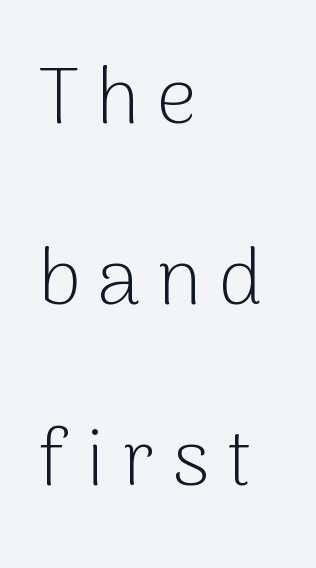
Do the characters align in a grid? No, the font is proportional. A bare baseline throughout the passage. The typeface chosen for these lines omits serifs. The passage is arranged the way most books set body copy — flush left.
